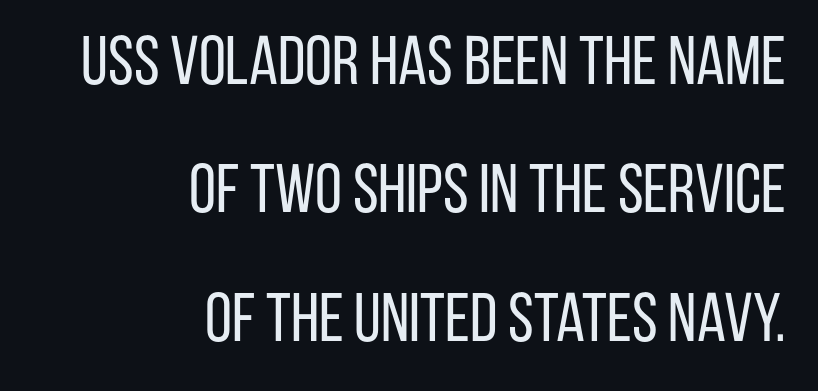
Q: Is the text bold? A: No.
Q: Is the text italic (slanted)? A: No, it is upright.
Q: Is the typeface a serif or a sans-serif typeface? A: Sans-serif.
Q: Is the text underlined? A: No.
Q: How is the paragraph aligned? A: Right-aligned.
Q: Is the spacing between letters normal or unusually wide? A: Normal.
Q: Width (condensed, normal, or wide)? A: Condensed.
Q: Stroke contrast? A: Low.
Q: x-height? A: Large.
Q: Monospaced? A: No.
